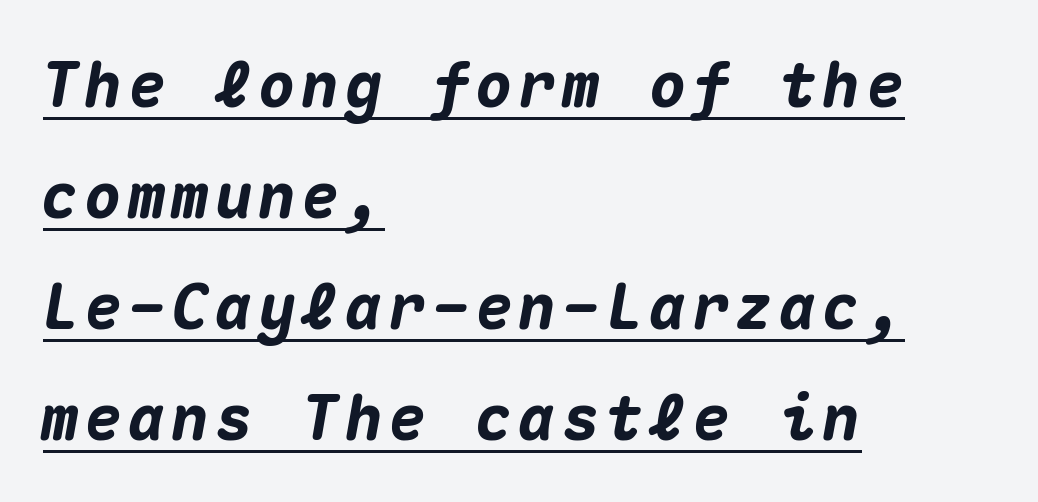
Which margin do the lines hug? The left one — the right edge is uneven. Observe the lean: these are italic letterforms. Heavy-handed strokes throughout: this text is bold. These lines are rendered in a fixed-pitch font.
